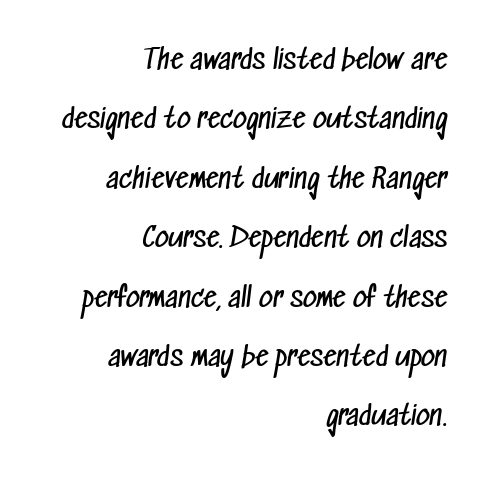
Q: Is the text bold? A: No.
Q: Is the text underlined? A: No.
Q: How is the paragraph aligned? A: Right-aligned.
Q: Is the spacing between letters normal or unusually wide? A: Normal.
Q: Is the spacing between lines tight, normal or loose? A: Loose.
